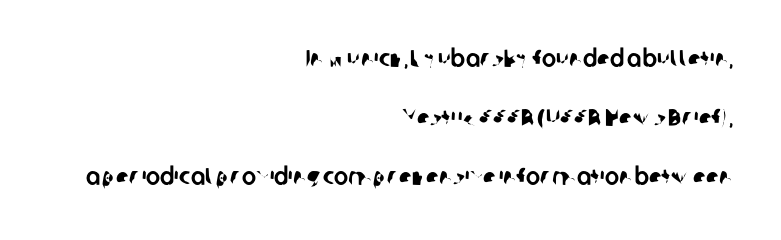
Quick note: underline off. Line ends are locked; line starts wander. You could call the tracking neutral — neither tight nor loose. Leading: increased.
